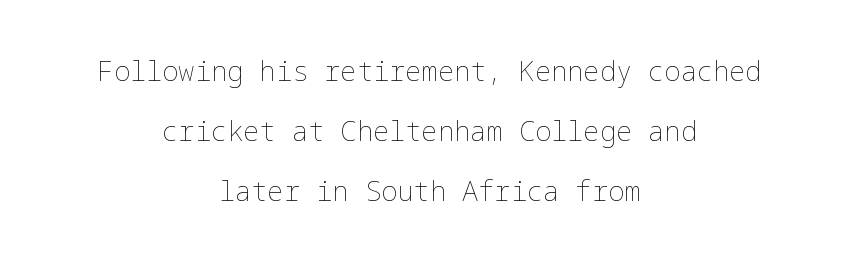
{"italic": "no", "bold": "no", "underline": "no", "align": "center", "line_spacing": "loose", "line_spacing_ratio": 2.22, "letter_spacing": "normal", "letter_spacing_em": 0.0, "glyph_px": 27}
